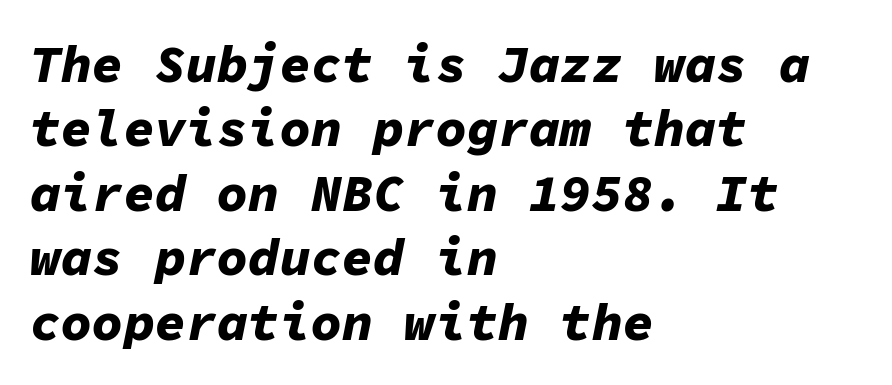
{"italic": "yes", "lean": "right", "slant_degrees": 11, "bold": "yes", "weight": "bold", "width": "normal", "stroke_contrast": "low", "x_height": "medium", "monospaced": "yes", "underline": "no", "align": "left", "line_spacing_ratio": 1.24, "letter_spacing": "normal", "letter_spacing_em": 0.0, "glyph_px": 52}
